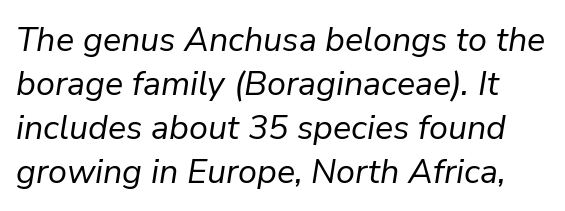
Unbolded letterforms with no extra heft. Observe the lean: these are italic letterforms. Is this a fixed-width face? No — the glyphs have proportional, varying widths. The baseline area is clear. Caption: standard tracking, unaltered.
